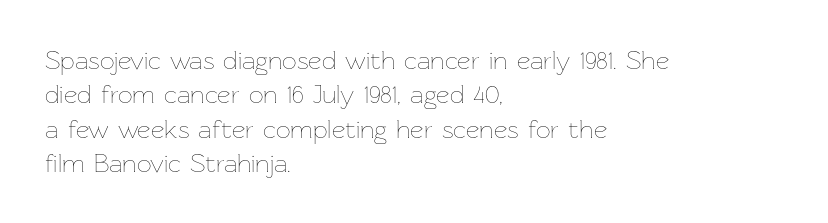
Leftover space on each line is placed entirely after the last word. Notice how the stems are strictly vertical — no italics here. The rendering uses a moderate line-height, typical for paragraphs. Underlining? Definitely not there. A light-to-regular cut is what we see here.
